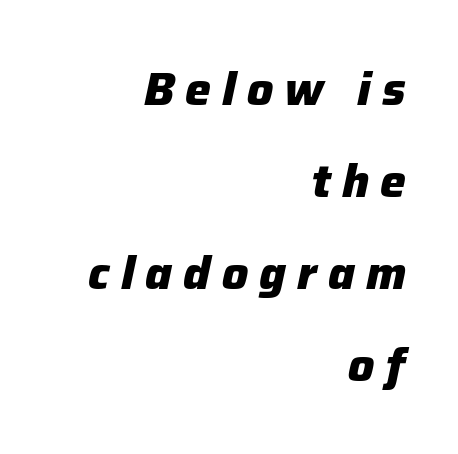
The image shows 46 px heavy type, italic (leaning right); set right-aligned, loose line spacing (2.0x), unusually wide letter spacing (+0.24 em), not underlined; low stroke contrast and a medium x-height.
